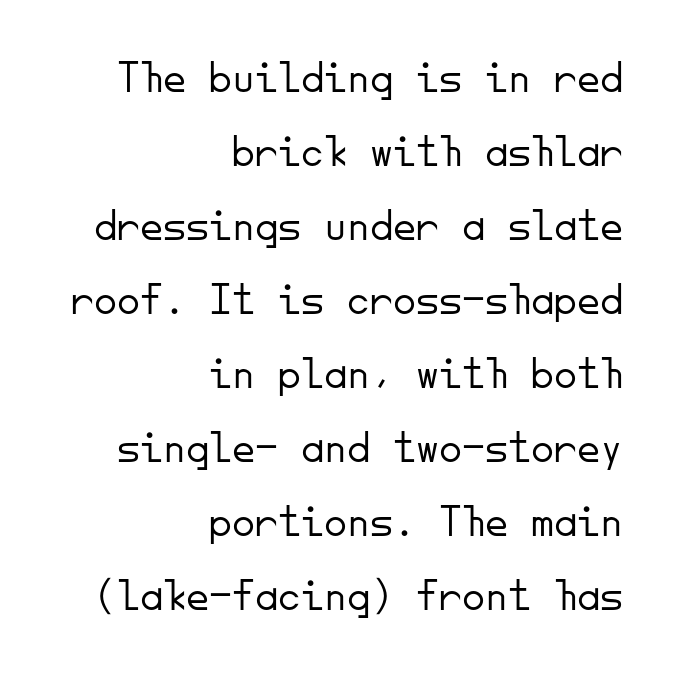
Q: Is the text bold? A: No.
Q: Is the text italic (slanted)? A: No, it is upright.
Q: Is the typeface a serif or a sans-serif typeface? A: Sans-serif.
Q: Is the text underlined? A: No.
Q: How is the paragraph aligned? A: Right-aligned.
Q: Is the spacing between letters normal or unusually wide? A: Normal.
Q: Is the spacing between lines tight, normal or loose? A: Normal.
Q: Width (condensed, normal, or wide)? A: Normal.
Q: Stroke contrast? A: Low.
Q: x-height? A: Small.
Q: Monospaced? A: Yes.
